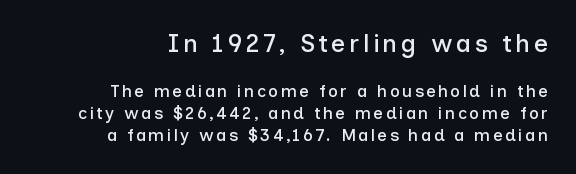
{"italic": "no", "underline": "no", "align": "right", "line_spacing": "normal", "line_spacing_ratio": 1.28, "larger_block": "first", "size_ratio": 1.47, "glyph_px": 25}
